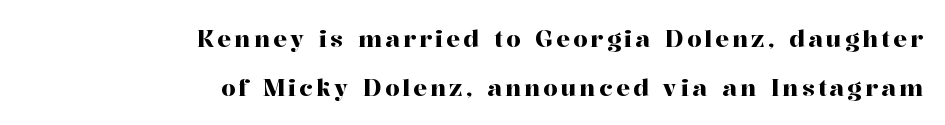
The image shows 23 px text type, upright; set right-aligned, loose line spacing (2.13x), not underlined.
